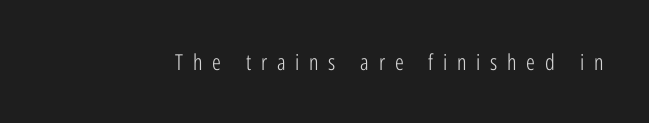
The image shows 22 px text type, upright; set unusually wide letter spacing (+0.44 em), not underlined.
